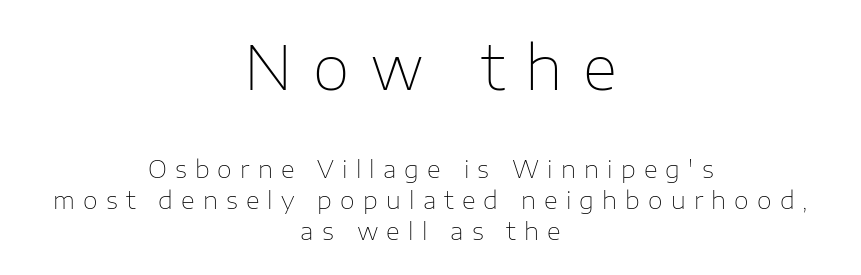
The image shows 60 px thin sans-serif type, upright; set centered, normal line spacing (1.29x), unusually wide letter spacing (+0.34 em), not underlined; the first (top) block is 2.5x larger; low stroke contrast and a medium x-height.
